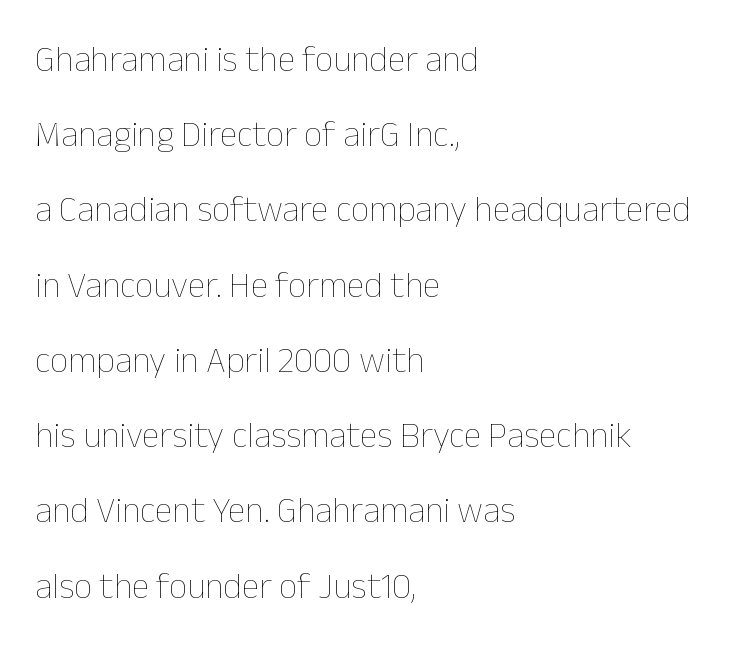
{"italic": "no", "bold": "no", "weight": "thin", "width": "normal", "stroke_contrast": "low", "x_height": "medium", "monospaced": "no", "underline": "no", "align": "left", "line_spacing": "loose", "line_spacing_ratio": 2.09, "letter_spacing": "normal", "letter_spacing_em": 0.0, "glyph_px": 36}
